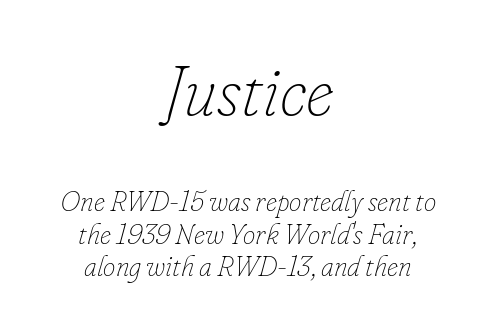
Looks like regular typesetting: each glyph gets only the width it needs. Bold? No — there's no thickening of the strokes. The block sitting higher on the canvas is the one with enlarged characters. Descenders hang freely into open space.
